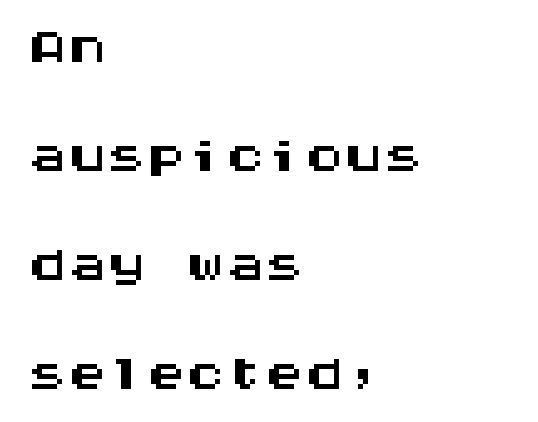
{"serif": "no", "italic": "no", "width": "wide", "stroke_contrast": "medium", "x_height": "large", "monospaced": "yes", "underline": "no", "align": "left", "line_spacing": "normal", "line_spacing_ratio": 1.38, "letter_spacing": "normal", "letter_spacing_em": 0.0, "glyph_px": 79}
